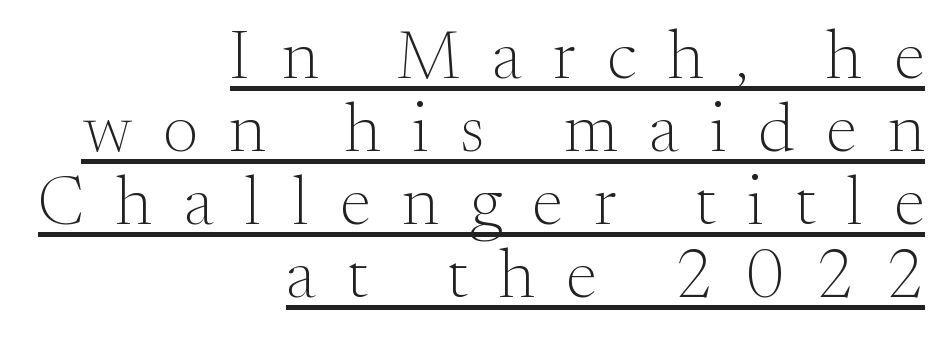
The image shows 69 px light serif type, upright; set right-aligned, tight line spacing (1.06x), unusually wide letter spacing (+0.46 em), underlined; medium stroke contrast and a small x-height.
